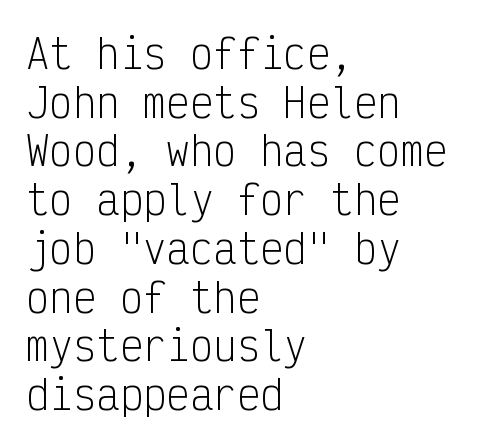
Does the type have serifs? No, each stem ends abruptly. The passage is arranged the way most books set body copy — flush left. Descender tails drop into unmarked territory. The line-height multiplier appears to be the usual default. This is the regular roman posture of the typeface. A typesetter would call this monospace, since all characters share one set width.
